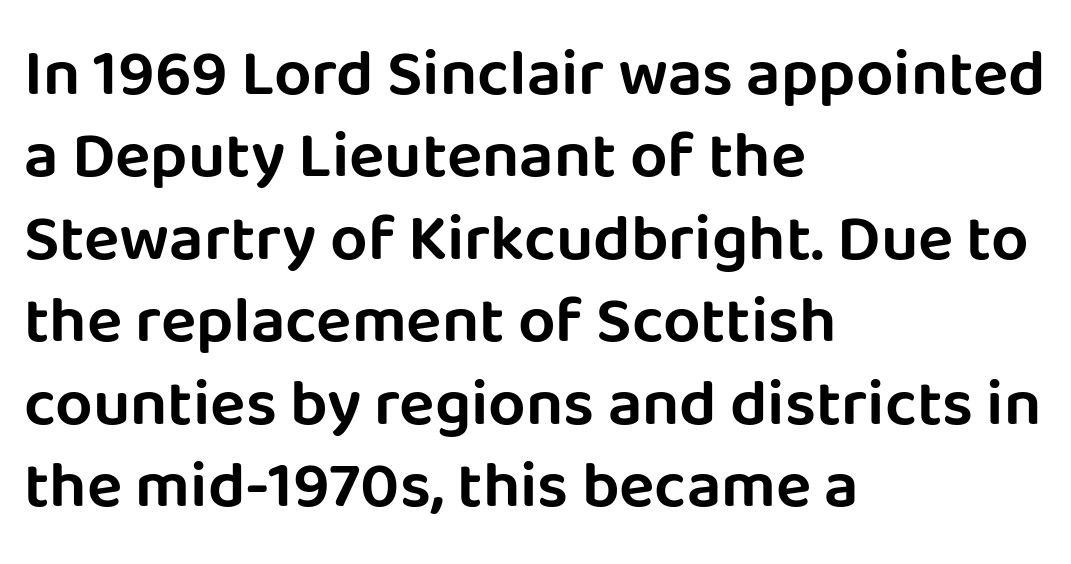
This rendering features lettering with no underline. Compared with typical paragraphs, the rows here are spaced about the same. Is the letter spacing exaggerated? No — it looks like the ordinary default. These lines were composed using upright roman letters.
